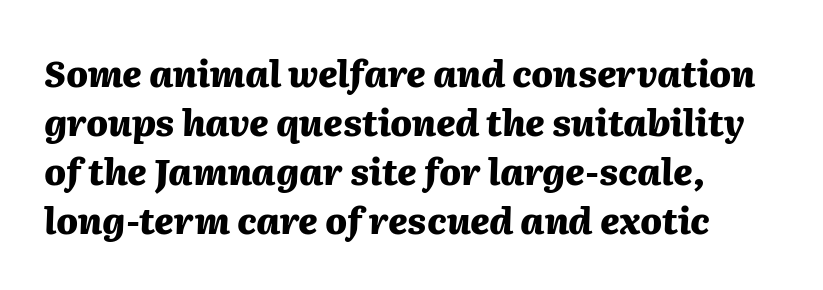
The image shows 36 px heavy type, italic (leaning right); set normal line spacing (1.36x), normal letter spacing, not underlined; medium stroke contrast and a medium x-height.
